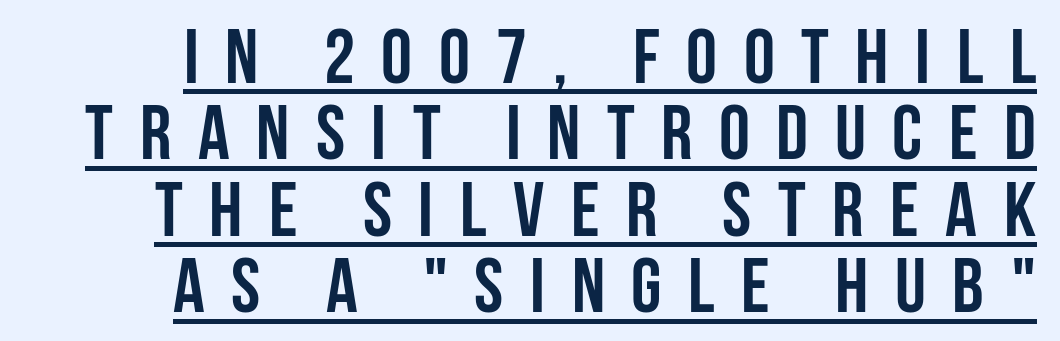
{"serif": "no", "italic": "no", "bold": "yes", "weight": "semibold", "width": "condensed", "stroke_contrast": "low", "x_height": "large", "monospaced": "no", "underline": "yes", "line_spacing": "tight", "line_spacing_ratio": 0.98, "letter_spacing": "wide", "letter_spacing_em": 0.34, "glyph_px": 78}
